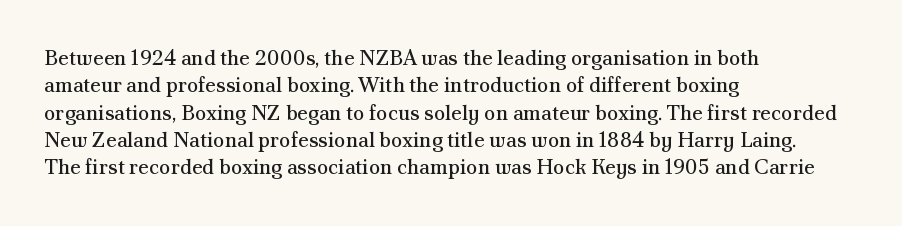
{"italic": "no", "bold": "no", "underline": "no", "align": "left", "line_spacing": "normal", "line_spacing_ratio": 1.3, "letter_spacing": "normal", "letter_spacing_em": 0.0, "glyph_px": 21}
